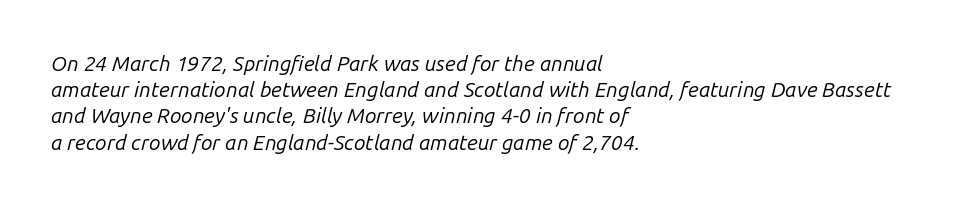
Q: Is the text bold? A: No.
Q: Is the text italic (slanted)? A: Yes, it leans right by about 14 degrees.
Q: Is the text underlined? A: No.
Q: How is the paragraph aligned? A: Left-aligned.
Q: Is the spacing between letters normal or unusually wide? A: Normal.
Q: Is the spacing between lines tight, normal or loose? A: Normal.
